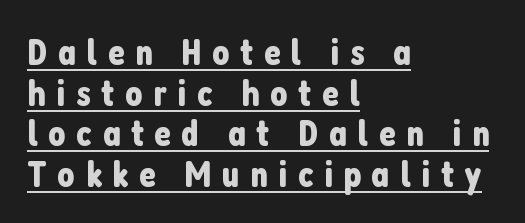
The image shows 38 px condensed sans-serif type, upright; set left-aligned, tight line spacing (1.07x), unusually wide letter spacing (+0.28 em), underlined; low stroke contrast and a medium x-height.
